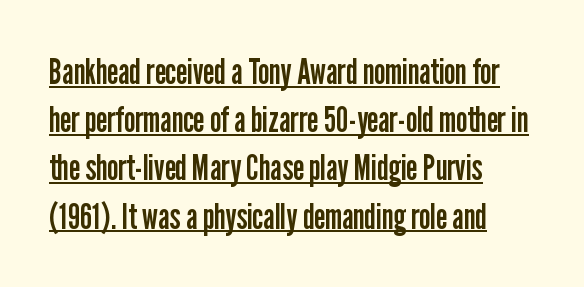
The image shows 36 px regular-weight, condensed sans-serif type, upright; set left-aligned, normal line spacing (1.34x), normal letter spacing, underlined; low stroke contrast and a medium x-height.
